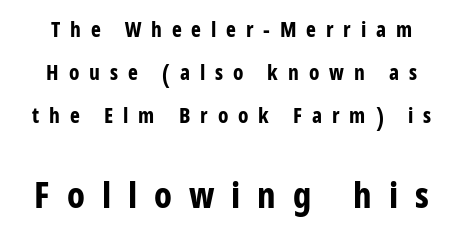
Proportional: the letters do not fall into vertical columns. Summary of vertical rhythm: relaxed, with wide interline spacing. Caption: bold face, heavy strokes. The face used here is rendered with a markedly widened letterfit.
